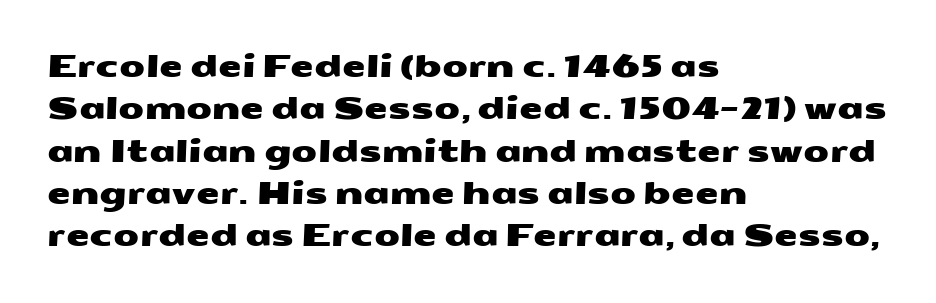
Q: Is the typeface a serif or a sans-serif typeface? A: Sans-serif.
Q: Is the text underlined? A: No.
Q: How is the paragraph aligned? A: Left-aligned.
Q: Is the spacing between letters normal or unusually wide? A: Normal.
Q: Is the spacing between lines tight, normal or loose? A: Normal.
Q: Width (condensed, normal, or wide)? A: Wide.
Q: Stroke contrast? A: Medium.
Q: x-height? A: Medium.
Q: Monospaced? A: No.
